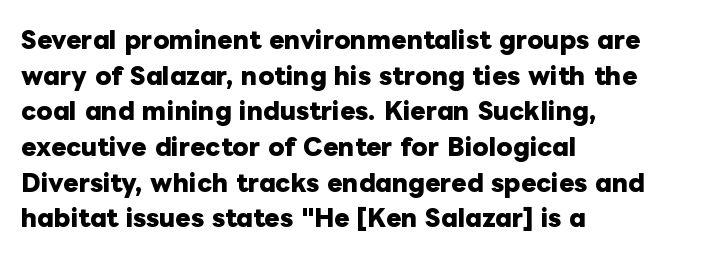
Is the block centered? No — it sits flush against the left margin. A full-strength bold gives these letters their thick strokes. The zone under the glyphs is completely vacant. This sample uses an upright cut, with every glyph sitting square on the baseline. The passage shown has conventional tracking throughout. The line-height multiplier appears to be the usual default.
